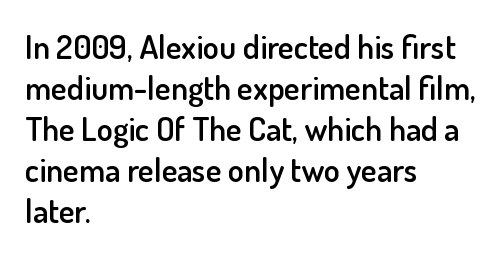
{"serif": "no", "italic": "no", "bold": "semi", "weight": "semibold", "width": "normal", "stroke_contrast": "low", "x_height": "small", "monospaced": "no", "underline": "no", "align": "left", "line_spacing_ratio": 1.24, "letter_spacing": "normal", "letter_spacing_em": 0.0, "glyph_px": 33}
